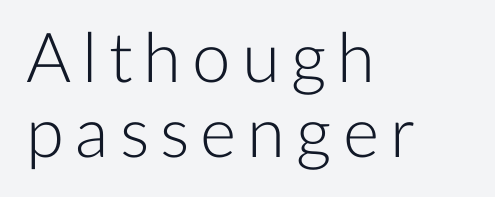
This reads as an unemphasized weight, regular at the heaviest. Typeset ragged right — the left edge is the straight one. The rendering shows plain stroke endings on the letterforms — a sans-serif design. The face used here is proportionally spaced, like ordinary book or web type. A typesetter would call this leading minimal, almost set solid. The area under the type is left untouched.
